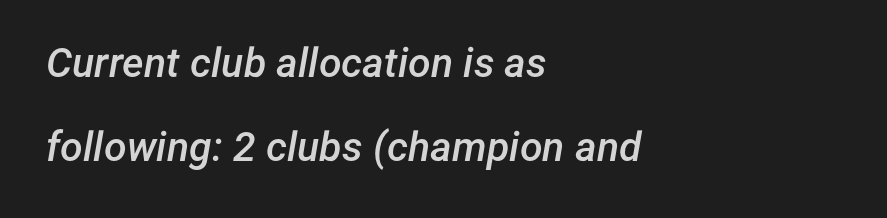
The letters advance in unequal steps, a hallmark of proportional type. Inter-character spacing is left at the font's built-in metrics. The letters are semibold — heavier than regular but short of a full bold. Summary of vertical rhythm: relaxed, with wide interline spacing. The space beneath each line is pristine and unruled. The paragraph has a hard left edge and a soft right edge.
